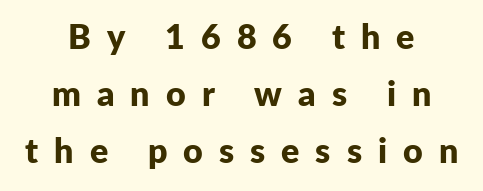
Q: Is the text bold? A: Yes.
Q: Is the text italic (slanted)? A: No, it is upright.
Q: Is the typeface a serif or a sans-serif typeface? A: Sans-serif.
Q: Is the text underlined? A: No.
Q: How is the paragraph aligned? A: Centered.
Q: Is the spacing between letters normal or unusually wide? A: Unusually wide.
Q: Is the spacing between lines tight, normal or loose? A: Normal.
Q: Width (condensed, normal, or wide)? A: Normal.
Q: Stroke contrast? A: Low.
Q: x-height? A: Medium.
Q: Monospaced? A: No.
